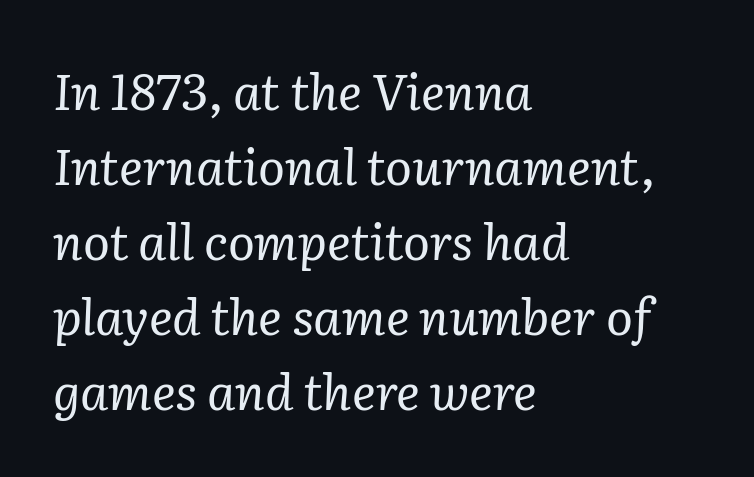
{"serif": "yes", "italic": "yes", "lean": "right", "slant_degrees": 2, "bold": "no", "weight": "regular", "width": "normal", "stroke_contrast": "low", "x_height": "medium", "monospaced": "no", "underline": "no", "align": "left", "line_spacing": "normal", "line_spacing_ratio": 1.5, "letter_spacing": "normal", "letter_spacing_em": 0.0, "glyph_px": 50}
